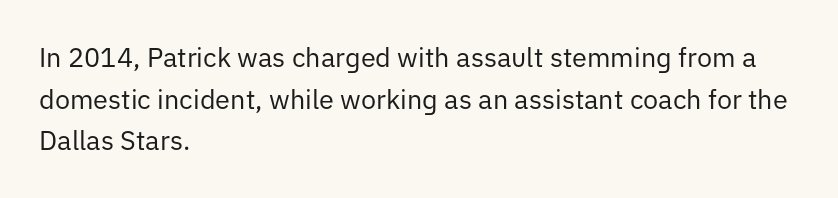
The image shows 27 px text type, upright; set left-aligned, normal line spacing (1.54x), normal letter spacing, not underlined.
